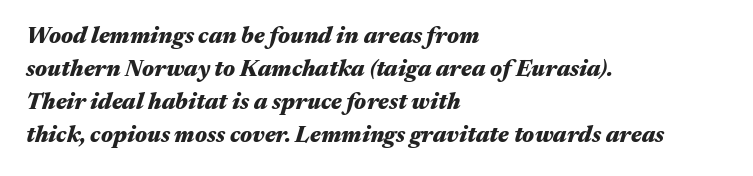
The image shows 23 px bold type, italic (leaning right); set left-aligned, normal line spacing (1.44x), normal letter spacing, not underlined.
